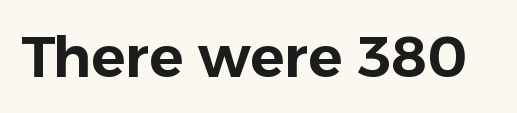
{"serif": "no", "italic": "no", "width": "normal", "stroke_contrast": "low", "x_height": "medium", "monospaced": "no", "underline": "no", "letter_spacing": "normal", "letter_spacing_em": 0.0, "glyph_px": 57}
